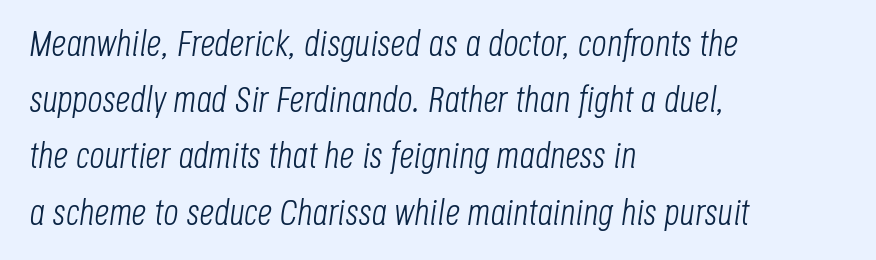
Q: Is the text bold? A: No.
Q: Is the text italic (slanted)? A: Yes, it leans right by about 8 degrees.
Q: Is the text underlined? A: No.
Q: How is the paragraph aligned? A: Left-aligned.
Q: Is the spacing between letters normal or unusually wide? A: Normal.
Q: Is the spacing between lines tight, normal or loose? A: Normal.
Q: Width (condensed, normal, or wide)? A: Condensed.
Q: Stroke contrast? A: Low.
Q: x-height? A: Large.
Q: Monospaced? A: No.
